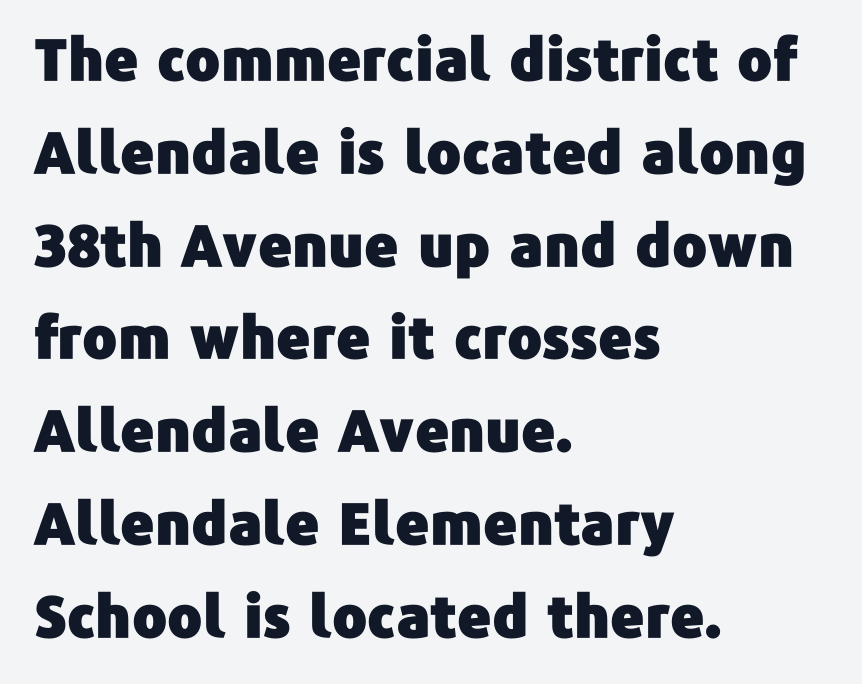
Q: Is the text italic (slanted)? A: No, it is upright.
Q: Is the typeface a serif or a sans-serif typeface? A: Sans-serif.
Q: Is the text underlined? A: No.
Q: How is the paragraph aligned? A: Left-aligned.
Q: Is the spacing between letters normal or unusually wide? A: Normal.
Q: Is the spacing between lines tight, normal or loose? A: Normal.
Q: Width (condensed, normal, or wide)? A: Normal.
Q: Stroke contrast? A: Low.
Q: x-height? A: Medium.
Q: Monospaced? A: No.
